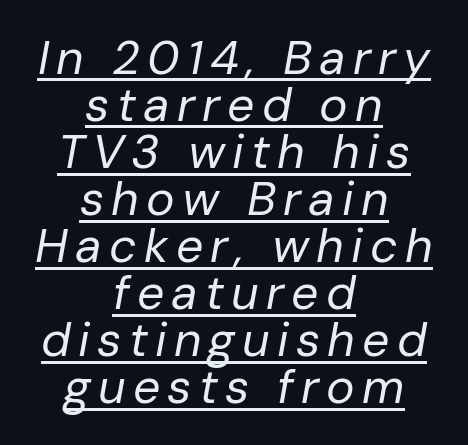
Q: Is the text bold? A: No.
Q: Is the text italic (slanted)? A: Yes, it leans right by about 10 degrees.
Q: Is the text underlined? A: Yes.
Q: How is the paragraph aligned? A: Centered.
Q: Is the spacing between lines tight, normal or loose? A: Tight.
Q: Width (condensed, normal, or wide)? A: Normal.
Q: Stroke contrast? A: Low.
Q: x-height? A: Medium.
Q: Monospaced? A: No.
